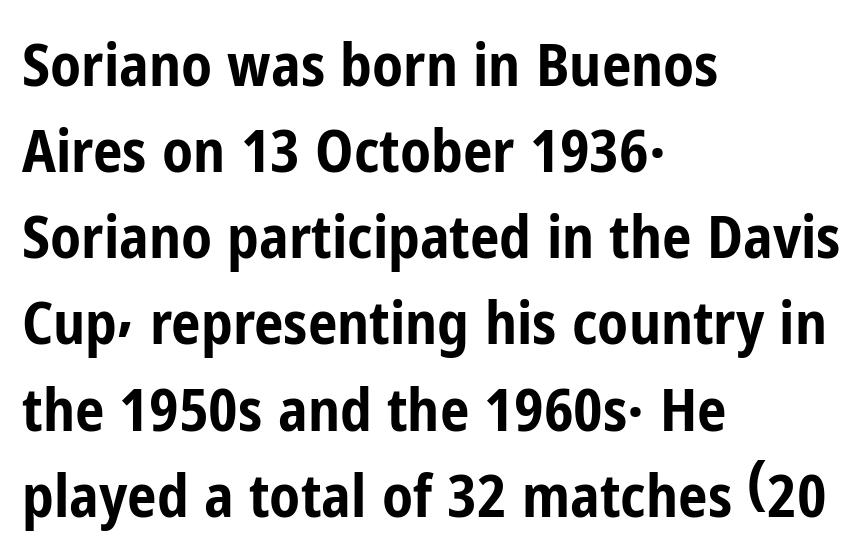
Leftover space on each line is placed entirely after the last word. Default kerning and tracking; the words read as compact shapes. A typesetter would call this proportional, since set widths differ per character. The glyphs in this specimen are sans serif. Reading down the column, the eye jumps a familiar distance to each next line.
